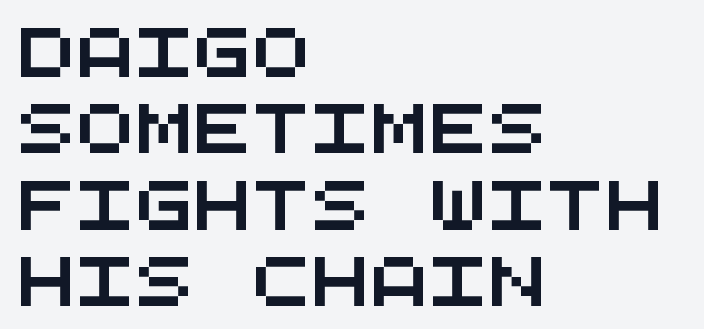
Q: Is the typeface a serif or a sans-serif typeface? A: Sans-serif.
Q: Is the text underlined? A: No.
Q: How is the paragraph aligned? A: Left-aligned.
Q: Is the spacing between letters normal or unusually wide? A: Normal.
Q: Is the spacing between lines tight, normal or loose? A: Normal.
Q: Width (condensed, normal, or wide)? A: Wide.
Q: Stroke contrast? A: Medium.
Q: x-height? A: Large.
Q: Monospaced? A: Yes.
